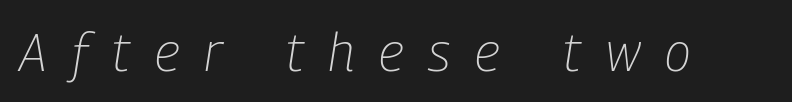
Characters are canted at an angle relative to the baseline's perpendicular. The string is rendered with underlining switched off. The tracking reads as deliberately expanded to a designer's eye. The passage shown is typed in a proportional face where columns would drift. The weight would be labelled regular, book, light, or lighter still.
